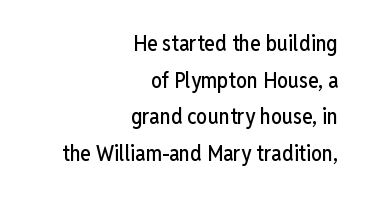
Q: Is the text italic (slanted)? A: No, it is upright.
Q: Is the text underlined? A: No.
Q: How is the paragraph aligned? A: Right-aligned.
Q: Is the spacing between letters normal or unusually wide? A: Normal.
Q: Is the spacing between lines tight, normal or loose? A: Normal.
